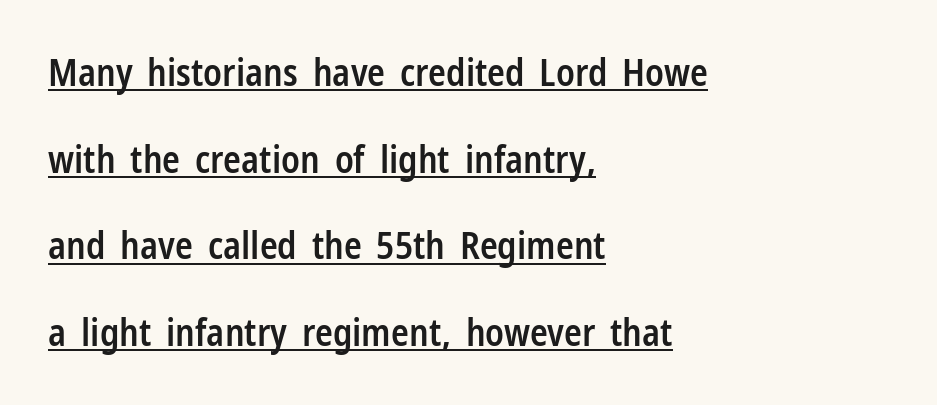
Q: Is the text bold? A: Semi-bold.
Q: Is the text italic (slanted)? A: No, it is upright.
Q: Is the typeface a serif or a sans-serif typeface? A: Sans-serif.
Q: Is the text underlined? A: Yes.
Q: How is the paragraph aligned? A: Left-aligned.
Q: Is the spacing between letters normal or unusually wide? A: Normal.
Q: Is the spacing between lines tight, normal or loose? A: Loose.
Q: Width (condensed, normal, or wide)? A: Condensed.
Q: Stroke contrast? A: Low.
Q: x-height? A: Medium.
Q: Monospaced? A: No.
